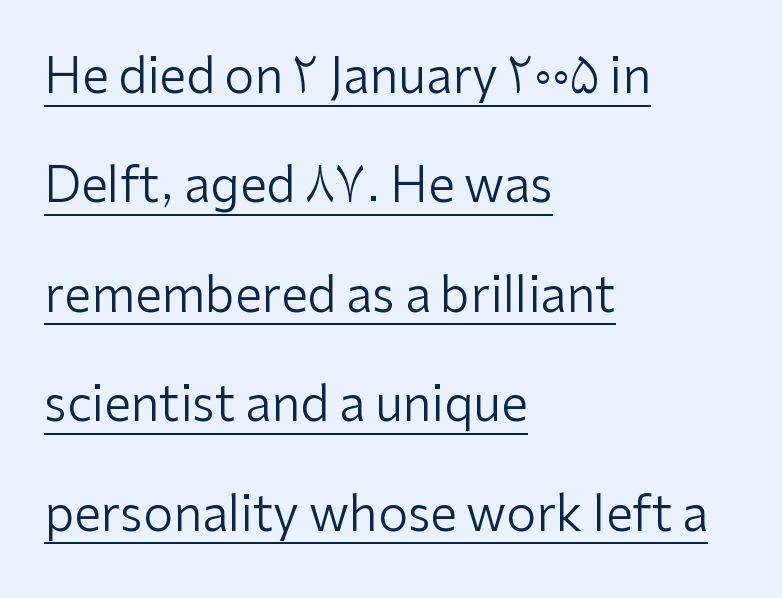
The image shows 48 px regular-weight sans-serif type, upright; set left-aligned, loose line spacing (2.28x), normal letter spacing, underlined; low stroke contrast and a medium x-height.
